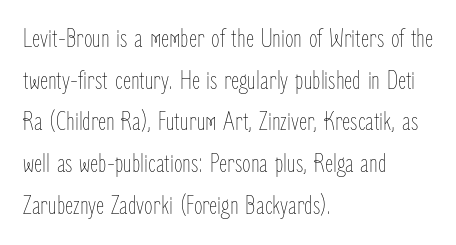
The image shows 28 px thin, condensed type, upright; set left-aligned, normal line spacing (1.49x), normal letter spacing, not underlined; low stroke contrast and a medium x-height.
